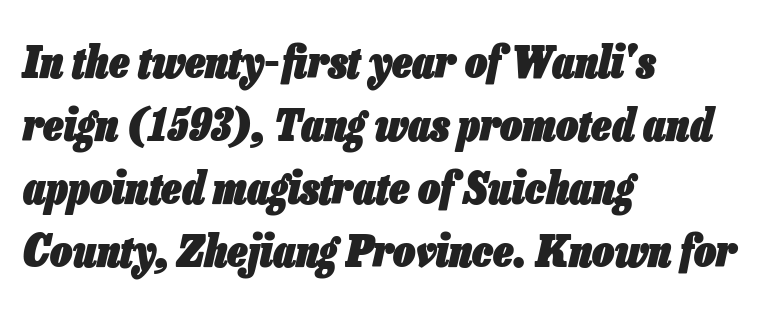
Here the designer chose a conventional face with non-uniform glyph widths. The rendering uses a moderate line-height, typical for paragraphs. The letters are bold, with thick, heavy strokes. Quick note: underline off.
